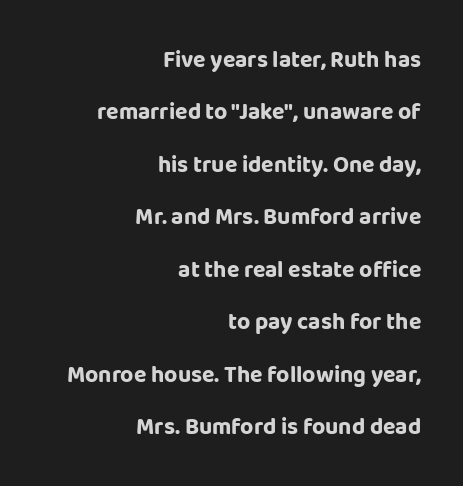
The image shows 23 px bold type, upright; set right-aligned, loose line spacing (2.28x), normal letter spacing, not underlined.
